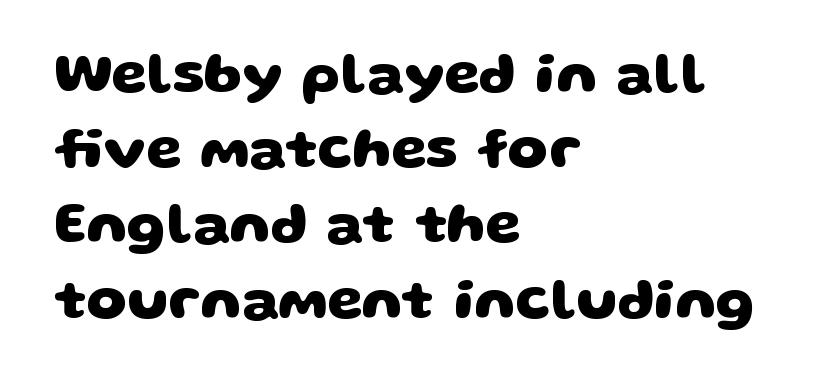
Q: Is the text bold? A: Yes.
Q: Is the typeface a serif or a sans-serif typeface? A: Sans-serif.
Q: Is the text underlined? A: No.
Q: How is the paragraph aligned? A: Left-aligned.
Q: Is the spacing between letters normal or unusually wide? A: Normal.
Q: Is the spacing between lines tight, normal or loose? A: Normal.
Q: Width (condensed, normal, or wide)? A: Wide.
Q: Stroke contrast? A: Low.
Q: x-height? A: Large.
Q: Monospaced? A: No.
